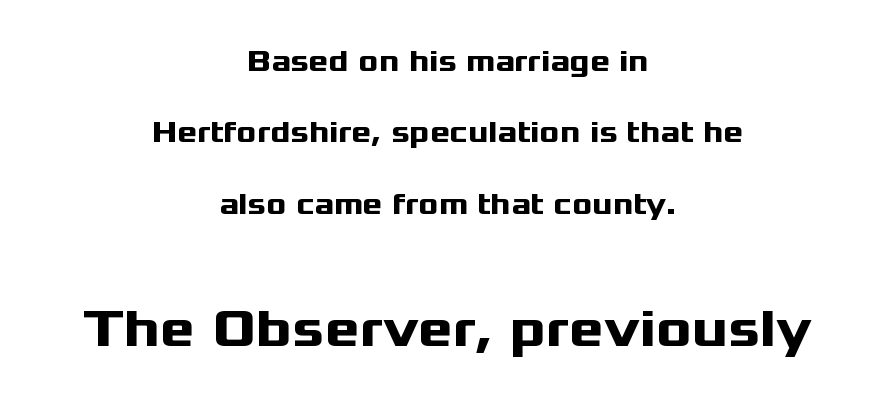
Loosely led — the rows are spread out. The letters advance in unequal steps, a hallmark of proportional type. The specimen reads as upright at a glance. Pretty heavy lettering here — definitely bold. The passage is arranged like a title page — every line centered.
